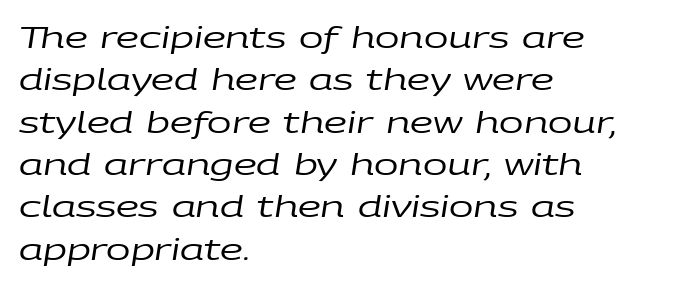
Q: Is the text bold? A: No.
Q: Is the text italic (slanted)? A: Yes, it leans right by about 9 degrees.
Q: Is the text underlined? A: No.
Q: How is the paragraph aligned? A: Left-aligned.
Q: Is the spacing between letters normal or unusually wide? A: Normal.
Q: Is the spacing between lines tight, normal or loose? A: Normal.
Q: Width (condensed, normal, or wide)? A: Wide.
Q: Stroke contrast? A: Low.
Q: x-height? A: Large.
Q: Monospaced? A: No.
